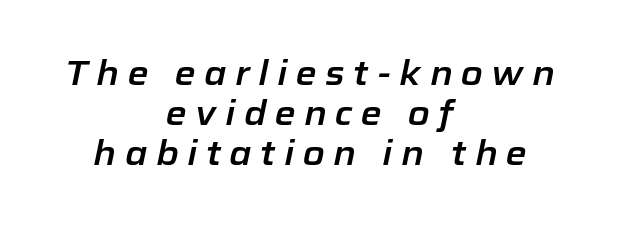
Think of a printed novel: that variable character pitch is what you see here. The rendering applies a slant to the glyphs. The type is letterspaced generously, with wide tracking. This rendering uses center alignment, leaving both contours irregular but symmetric.
